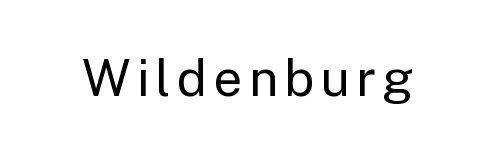
The image shows 51 px regular-weight sans-serif type, upright; set not underlined; low stroke contrast and a medium x-height.
